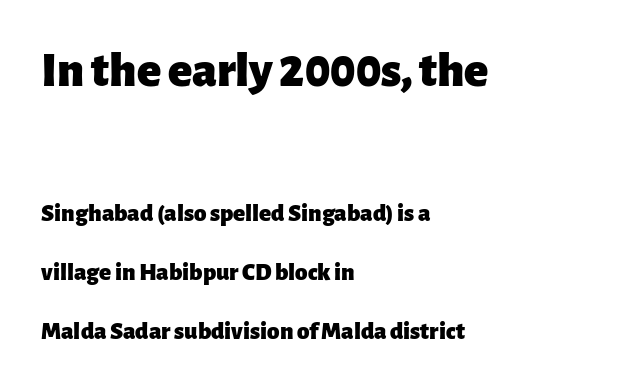
The image shows 50 px heavy sans-serif type, upright; set left-aligned, loose line spacing (2.35x), normal letter spacing, not underlined; the first (top) block is 2.0x larger; low stroke contrast and a medium x-height.
